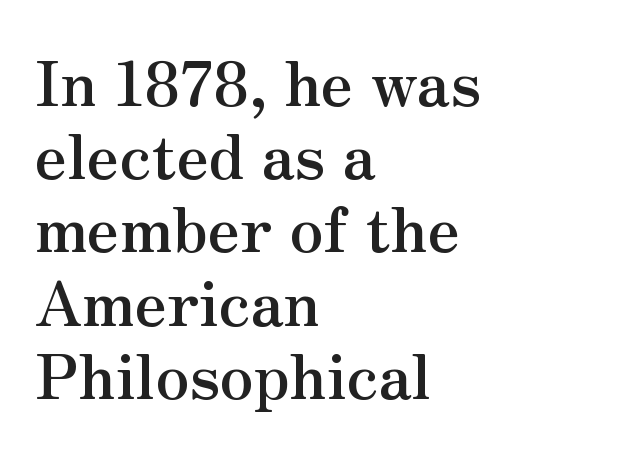
Q: Is the text bold? A: Yes.
Q: Is the text italic (slanted)? A: No, it is upright.
Q: Is the typeface a serif or a sans-serif typeface? A: Serif.
Q: Is the text underlined? A: No.
Q: How is the paragraph aligned? A: Left-aligned.
Q: Is the spacing between letters normal or unusually wide? A: Normal.
Q: Width (condensed, normal, or wide)? A: Normal.
Q: Stroke contrast? A: Medium.
Q: x-height? A: Small.
Q: Monospaced? A: No.
